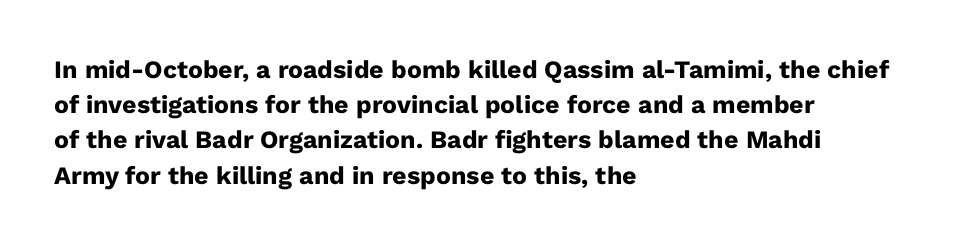
{"italic": "no", "bold": "yes", "underline": "no", "align": "left", "line_spacing": "normal", "line_spacing_ratio": 1.41, "letter_spacing": "normal", "letter_spacing_em": 0.0, "glyph_px": 25}
